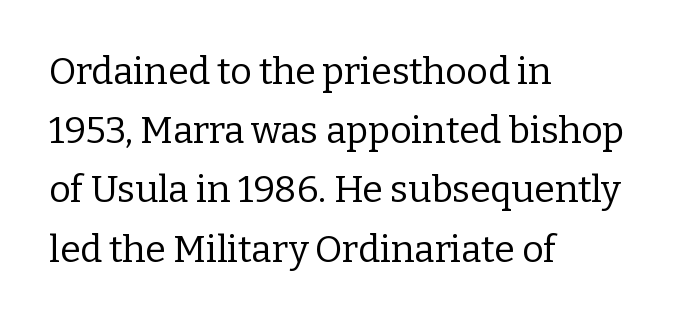
Q: Is the text bold? A: No.
Q: Is the text italic (slanted)? A: No, it is upright.
Q: Is the typeface a serif or a sans-serif typeface? A: Serif.
Q: Is the text underlined? A: No.
Q: How is the paragraph aligned? A: Left-aligned.
Q: Is the spacing between letters normal or unusually wide? A: Normal.
Q: Is the spacing between lines tight, normal or loose? A: Normal.
Q: Width (condensed, normal, or wide)? A: Normal.
Q: Stroke contrast? A: Low.
Q: x-height? A: Medium.
Q: Monospaced? A: No.
